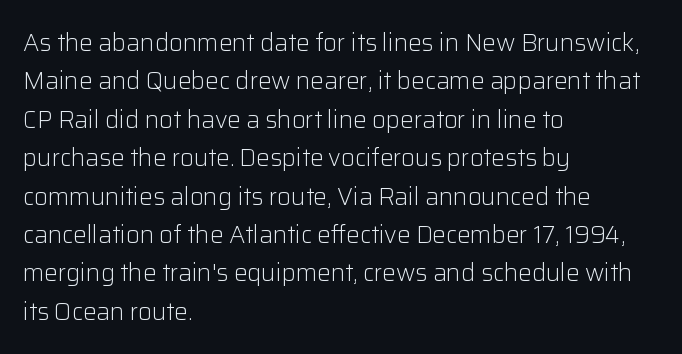
Plain, unruled lines of type. No heavy texture on the line: the type isn't bold. Look at the tracking — it's just the regular setting, nothing added. The axis of the letterforms is exactly vertical. The rows are spaced the way most documents space them.
